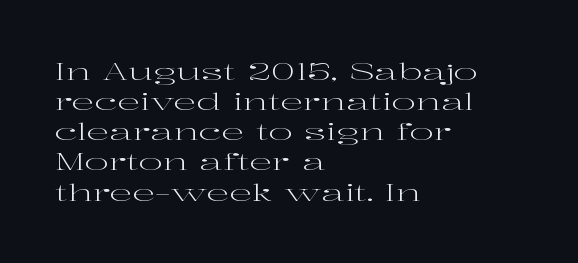
{"italic": "no", "bold": "no", "underline": "no", "align": "left", "line_spacing": "normal", "line_spacing_ratio": 1.31, "letter_spacing": "normal", "letter_spacing_em": 0.0, "glyph_px": 23}
